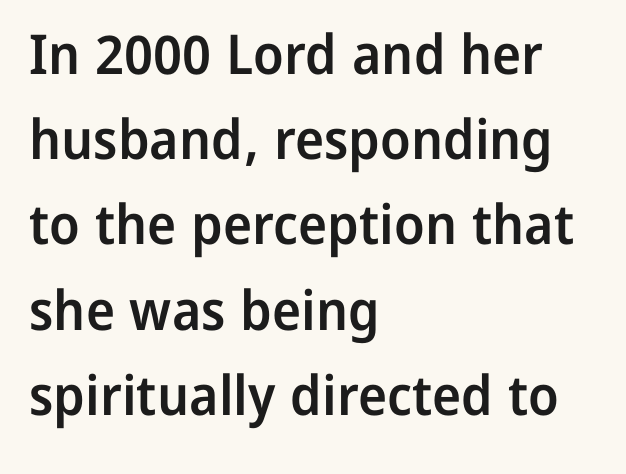
The image shows 55 px semibold sans-serif type, upright; set left-aligned, normal line spacing (1.55x), normal letter spacing, not underlined; low stroke contrast and a medium x-height.
